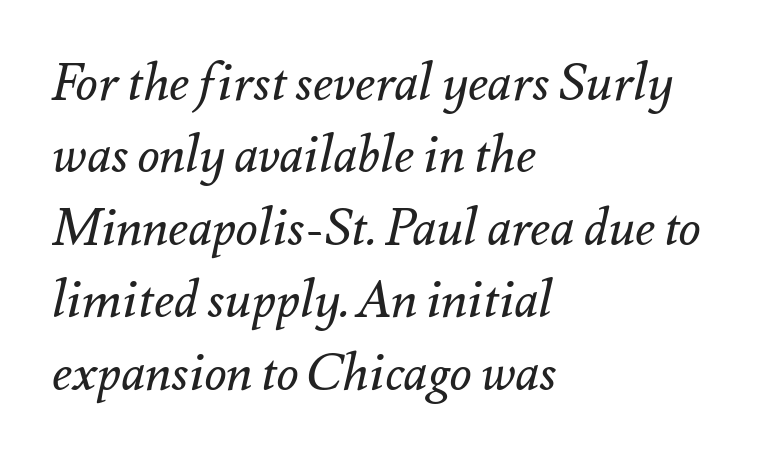
Alignment: flush left. Line spacing here is normal. Slant detected: the letters are inclined. This reads as an unemphasized weight, regular at the heaviest. A clean baseline with only descenders dipping below it. Looks like regular typesetting: each glyph gets only the width it needs.
